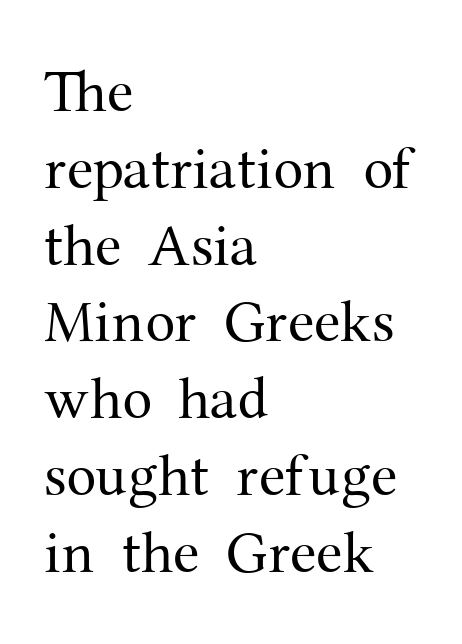
The image shows 60 px regular-weight serif type, upright; set left-aligned, normal line spacing (1.28x), normal letter spacing, not underlined; medium stroke contrast and a medium x-height.
